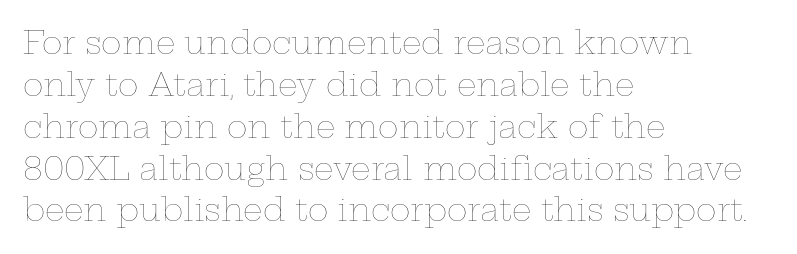
The image shows 31 px thin, wide type, upright; set left-aligned, normal line spacing (1.35x), normal letter spacing, not underlined; low stroke contrast and a medium x-height.
